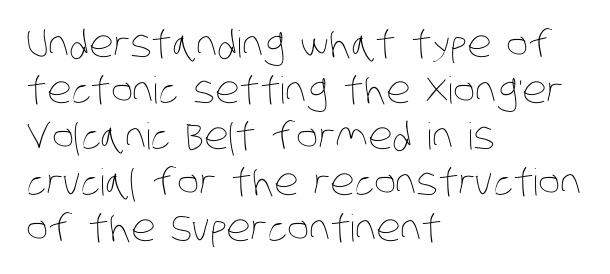
The image shows 37 px thin, condensed type; set left-aligned, line spacing 1.24x, normal letter spacing, not underlined; low stroke contrast and a large x-height.
